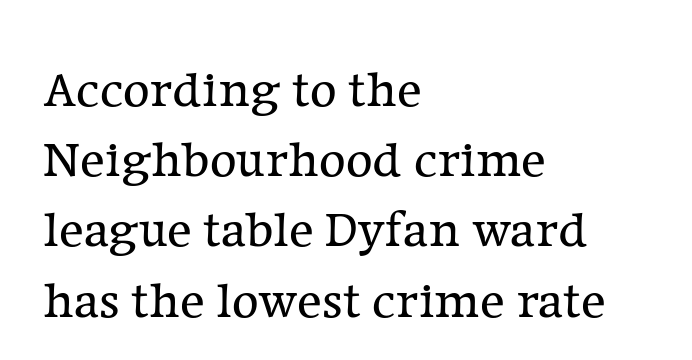
Teacher's note: observe the even left margin — that is flush-left alignment. The space beneath each line is pristine and unruled. The face used here is proportionally spaced, like ordinary book or web type. The typeface has the unassuming heft of standard copy or less.
